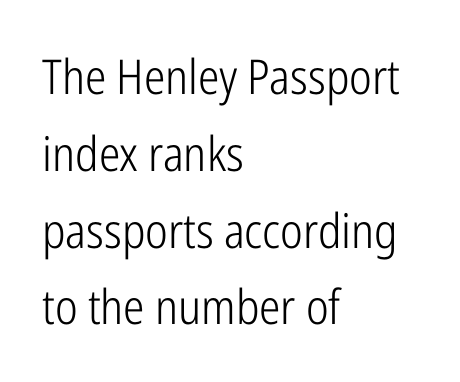
The words here are not underlined. The face used here is rendered with its standard letterfit. Typographically, this falls in the sans-serif category. The passage shown stacks its lines at a standard gap.
